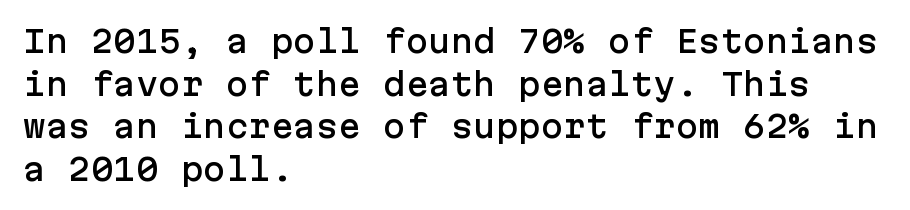
A bare baseline throughout the passage. These lines stack with their left ends in a neat column. The font family rendered here belongs to the sans-serif group. In terms of posture, this sample is upright. This block has exactly the height ordinary leading produces. The letterforms sit shoulder to shoulder at normal distance.
